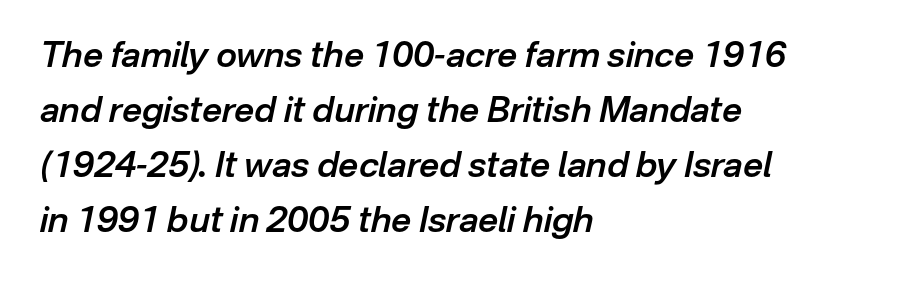
Is the block centered? No — it sits flush against the left margin. A fair bit of extra ink — the face is semibold, not bold. The passage shown is not underscored anywhere. This sample has the flowing, uneven cadence of proportional lettering. Posture: slanted. The letters sit at their default tracking, neither squeezed nor spread.
